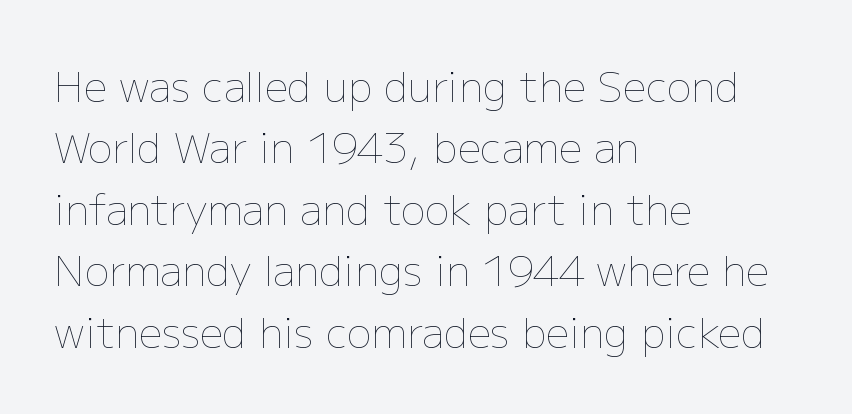
{"italic": "no", "bold": "no", "weight": "thin", "width": "normal", "stroke_contrast": "low", "x_height": "medium", "monospaced": "no", "underline": "no", "align": "left", "line_spacing": "normal", "line_spacing_ratio": 1.5, "letter_spacing": "normal", "letter_spacing_em": 0.0, "glyph_px": 41}
